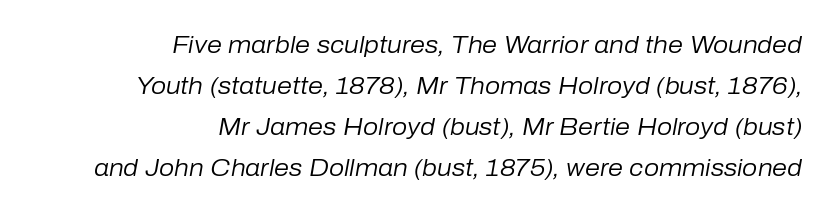
The words here are not underlined. Every row of glyphs terminates at an identical x-position on the right. In terms of letterspacing, this is plain default setting. The weight would be labelled regular, book, light, or lighter still. Would a proofreader flag this as italicized? Yes.
